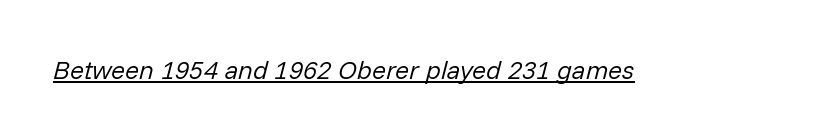
The image shows 26 px text type, italic (leaning right); set normal letter spacing, underlined.
